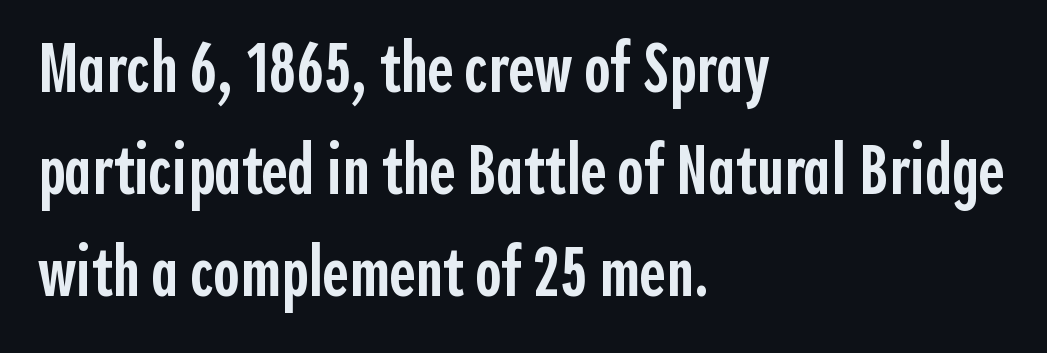
{"serif": "no", "italic": "no", "bold": "semi", "weight": "semibold", "width": "condensed", "x_height": "medium", "monospaced": "no", "underline": "no", "align": "left", "line_spacing": "normal", "line_spacing_ratio": 1.44, "letter_spacing": "normal", "letter_spacing_em": 0.0, "glyph_px": 71}
